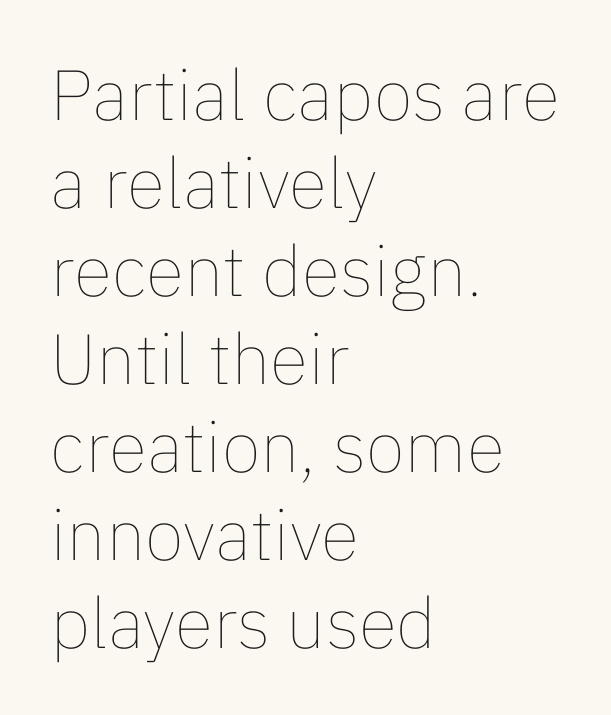
{"italic": "no", "bold": "no", "weight": "thin", "width": "normal", "stroke_contrast": "low", "x_height": "medium", "monospaced": "no", "underline": "no", "align": "left", "line_spacing_ratio": 1.24, "letter_spacing": "normal", "letter_spacing_em": 0.0, "glyph_px": 71}
